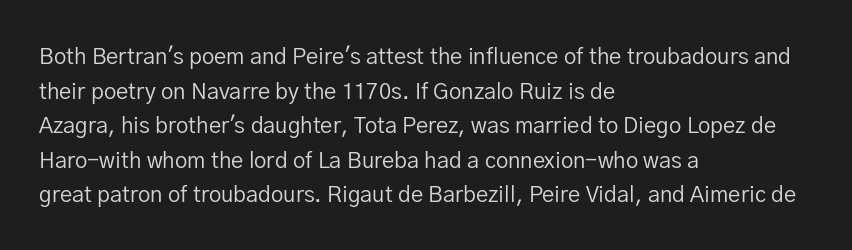
The image shows 22 px text type, upright; set left-aligned, normal line spacing (1.57x), normal letter spacing, not underlined.
